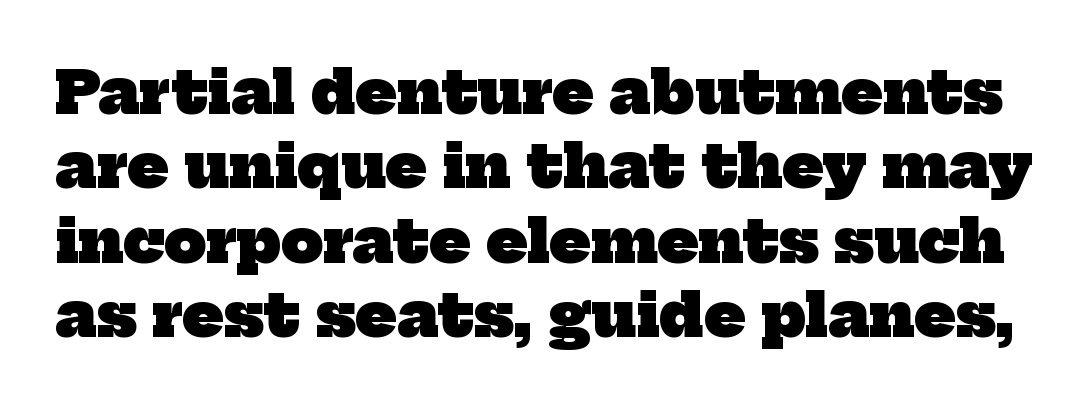
Quick note: underline off. Standard letterfit; no display-style spreading of the glyphs. Summary of weight: heavy, a full bold. Think of a printed novel: that variable character pitch is what you see here. Compared with typical paragraphs, the rows here are spaced about the same.
